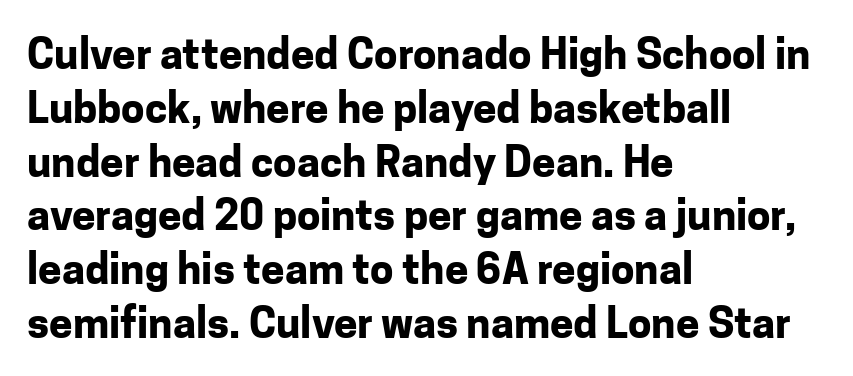
The image shows 42 px bold sans-serif type, upright; set left-aligned, normal line spacing (1.28x), normal letter spacing, not underlined; low stroke contrast and a medium x-height.
